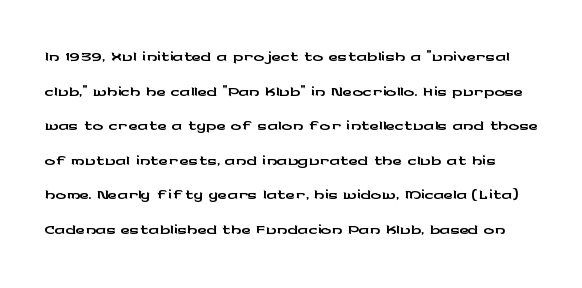
Q: Is the text italic (slanted)? A: No, it is upright.
Q: Is the text underlined? A: No.
Q: Is the spacing between letters normal or unusually wide? A: Normal.
Q: Is the spacing between lines tight, normal or loose? A: Normal.
